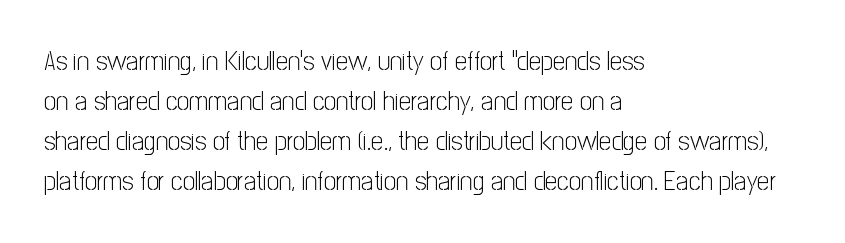
The image shows 27 px text type, upright; set left-aligned, normal line spacing (1.48x), normal letter spacing, not underlined.
